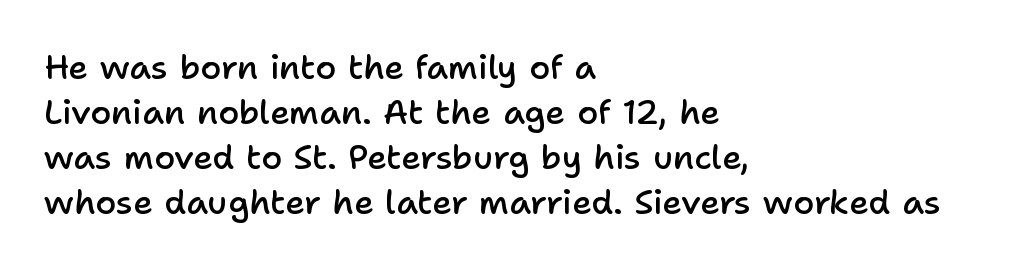
Q: Is the text bold? A: Semi-bold.
Q: Is the text italic (slanted)? A: No, it is upright.
Q: Is the typeface a serif or a sans-serif typeface? A: Sans-serif.
Q: Is the text underlined? A: No.
Q: How is the paragraph aligned? A: Left-aligned.
Q: Is the spacing between letters normal or unusually wide? A: Normal.
Q: Is the spacing between lines tight, normal or loose? A: Normal.
Q: Width (condensed, normal, or wide)? A: Normal.
Q: Stroke contrast? A: Low.
Q: x-height? A: Medium.
Q: Monospaced? A: No.
